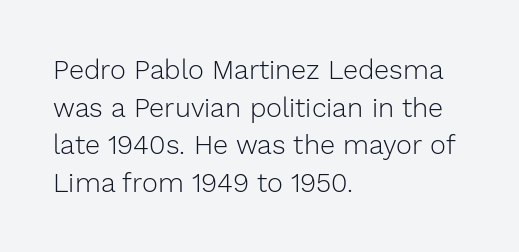
{"italic": "no", "bold": "no", "underline": "no", "align": "left", "line_spacing": "normal", "line_spacing_ratio": 1.39, "letter_spacing": "normal", "letter_spacing_em": 0.0, "glyph_px": 27}
